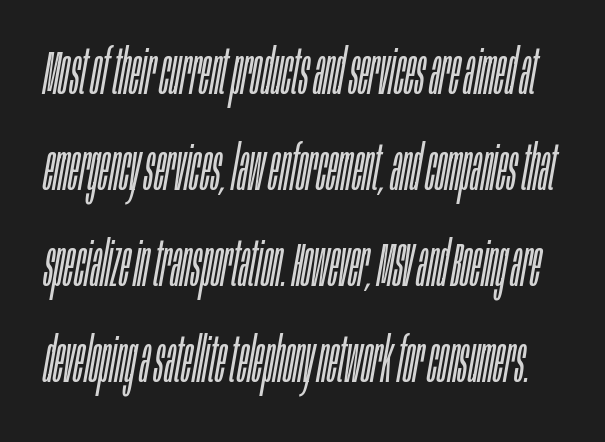
{"italic": "yes", "lean": "right", "slant_degrees": 10, "bold": "no", "weight": "light", "width": "condensed", "stroke_contrast": "low", "x_height": "large", "monospaced": "no", "underline": "no", "line_spacing": "normal", "line_spacing_ratio": 1.55, "letter_spacing": "normal", "letter_spacing_em": 0.0, "glyph_px": 62}
